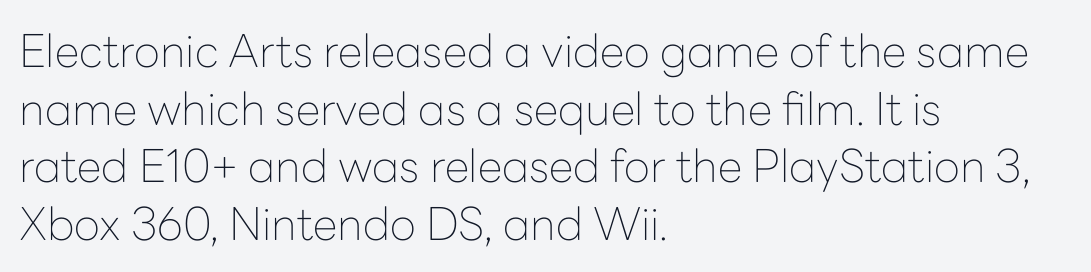
{"serif": "no", "italic": "no", "bold": "no", "weight": "thin", "width": "normal", "stroke_contrast": "low", "x_height": "medium", "monospaced": "no", "underline": "no", "align": "left", "line_spacing": "normal", "line_spacing_ratio": 1.28, "letter_spacing": "normal", "letter_spacing_em": 0.0, "glyph_px": 45}
